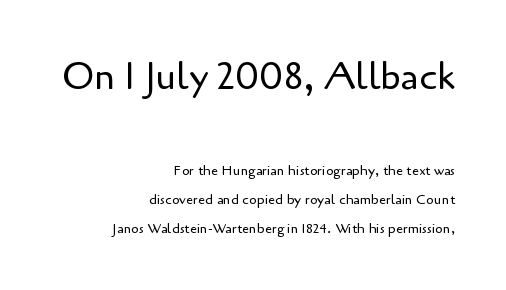
The image shows 38 px regular-weight sans-serif type, upright; set right-aligned, loose line spacing (2.09x), normal letter spacing, not underlined; the first (top) block is 2.71x larger; low stroke contrast and a small x-height.
